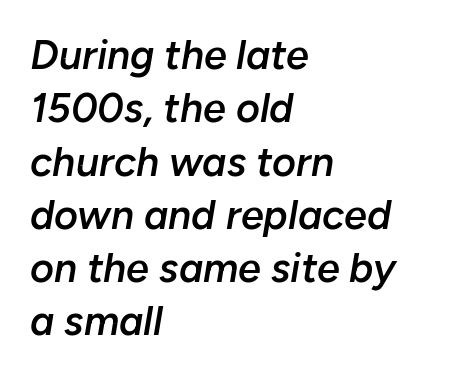
{"italic": "yes", "lean": "right", "slant_degrees": 10, "bold": "semi", "weight": "semibold", "width": "normal", "stroke_contrast": "low", "x_height": "medium", "monospaced": "no", "underline": "no", "align": "left", "line_spacing": "normal", "line_spacing_ratio": 1.3, "letter_spacing": "normal", "letter_spacing_em": 0.0, "glyph_px": 41}
